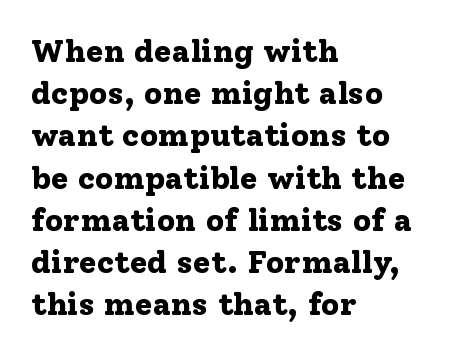
Q: Is the text bold? A: Yes.
Q: Is the text italic (slanted)? A: No, it is upright.
Q: Is the typeface a serif or a sans-serif typeface? A: Serif.
Q: Is the text underlined? A: No.
Q: How is the paragraph aligned? A: Left-aligned.
Q: Is the spacing between letters normal or unusually wide? A: Normal.
Q: Is the spacing between lines tight, normal or loose? A: Normal.
Q: Width (condensed, normal, or wide)? A: Normal.
Q: Stroke contrast? A: Low.
Q: x-height? A: Medium.
Q: Monospaced? A: No.
